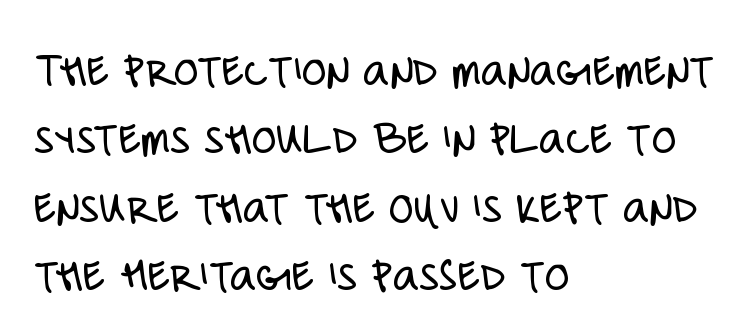
The rag falls on the right side of this text block. This is roman type, the default non-slanted kind. Looks like regular typesetting: each glyph gets only the width it needs. Examine the stroke ends and you'll find no serifs. The horizontal fit of the characters is conventional and even.
